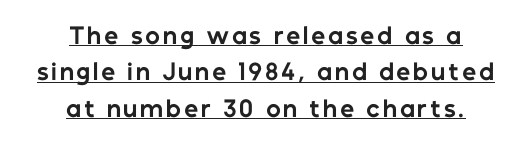
Q: Is the text bold? A: Yes.
Q: Is the text italic (slanted)? A: No, it is upright.
Q: Is the text underlined? A: Yes.
Q: How is the paragraph aligned? A: Centered.
Q: Is the spacing between lines tight, normal or loose? A: Normal.
